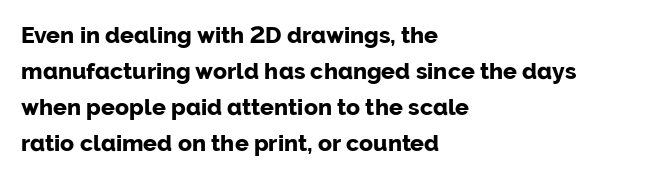
The line-height multiplier appears to be the usual default. Plain, unruled lines of type. The type is set solid horizontally, with unmodified tracking. Horizontal alignment here is leftward, the default for most running prose. Does the weight exceed regular? Yes, all the way to bold.
